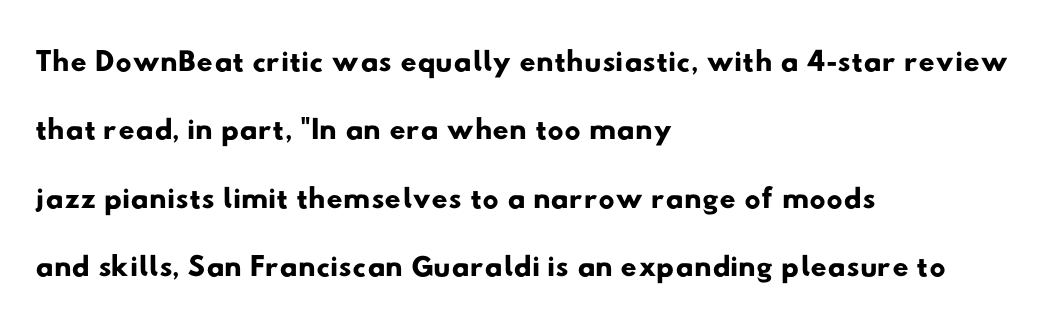
Q: Is the typeface a serif or a sans-serif typeface? A: Sans-serif.
Q: Is the text underlined? A: No.
Q: How is the paragraph aligned? A: Left-aligned.
Q: Is the spacing between letters normal or unusually wide? A: Normal.
Q: Is the spacing between lines tight, normal or loose? A: Normal.
Q: Width (condensed, normal, or wide)? A: Wide.
Q: Stroke contrast? A: Low.
Q: x-height? A: Small.
Q: Monospaced? A: No.
